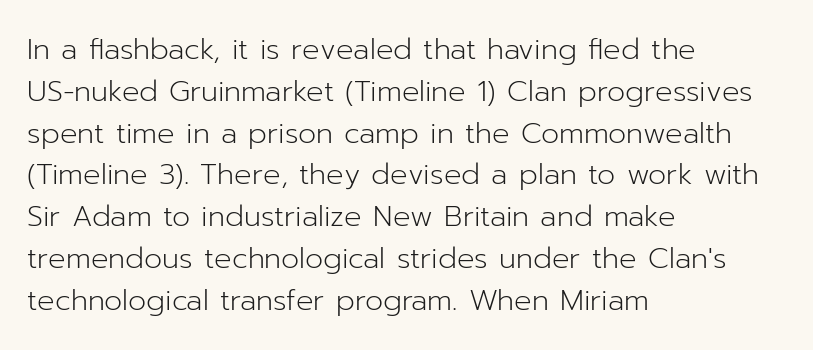
Tall strokes in this sample are plumb rather than angled. No feet cap the strokes, marking this as sans-serif type. Glance below the letters and you will spot only blank space. Every row of glyphs begins at an identical x-position on the left. The face used here is proportionally spaced, like ordinary book or web type. The letters sit at their default tracking, neither squeezed nor spread.
